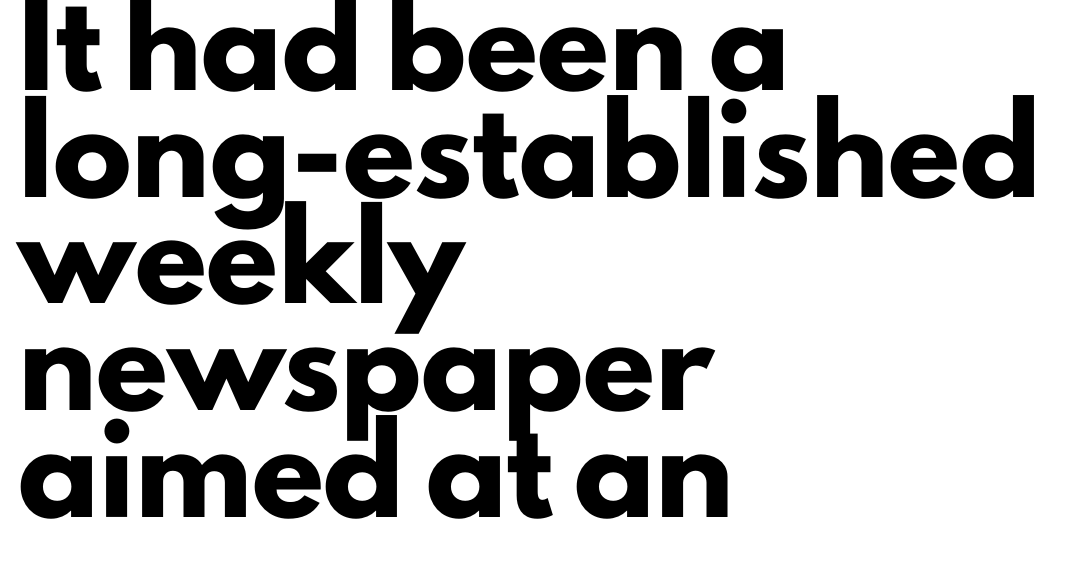
Q: Is the text bold? A: Yes.
Q: Is the text italic (slanted)? A: No, it is upright.
Q: Is the typeface a serif or a sans-serif typeface? A: Sans-serif.
Q: Is the text underlined? A: No.
Q: How is the paragraph aligned? A: Left-aligned.
Q: Is the spacing between letters normal or unusually wide? A: Normal.
Q: Is the spacing between lines tight, normal or loose? A: Normal.
Q: Width (condensed, normal, or wide)? A: Normal.
Q: Stroke contrast? A: Low.
Q: x-height? A: Small.
Q: Monospaced? A: No.
